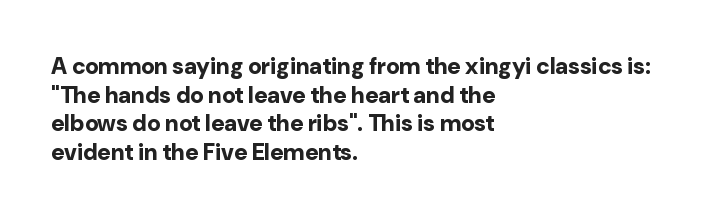
The image shows 23 px bold type, upright; set left-aligned, normal line spacing (1.25x), normal letter spacing, not underlined.
